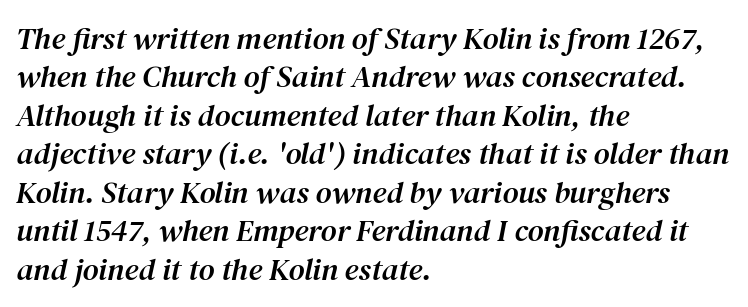
Q: Is the text italic (slanted)? A: Yes, it leans right by about 12 degrees.
Q: Is the typeface a serif or a sans-serif typeface? A: Serif.
Q: Is the text underlined? A: No.
Q: How is the paragraph aligned? A: Left-aligned.
Q: Is the spacing between letters normal or unusually wide? A: Normal.
Q: Width (condensed, normal, or wide)? A: Normal.
Q: Stroke contrast? A: Medium.
Q: x-height? A: Medium.
Q: Monospaced? A: No.
